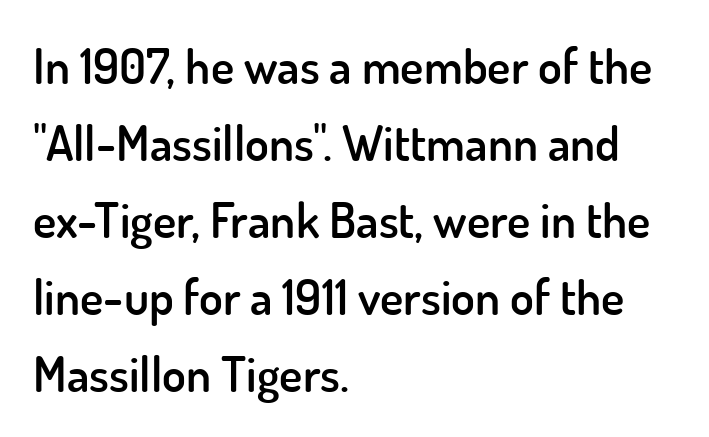
Any mark beneath the type? The region is blank. Do the letters lean? They stand straight. You could call the tracking neutral — neither tight nor loose. A typesetter would call this proportional, since set widths differ per character.
